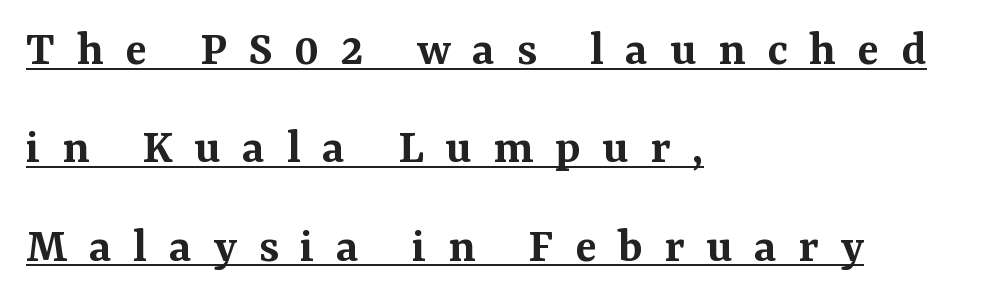
The image shows 51 px semibold serif type, upright; set left-aligned, loose line spacing (1.93x), unusually wide letter spacing (+0.42 em), underlined; medium stroke contrast and a medium x-height.
